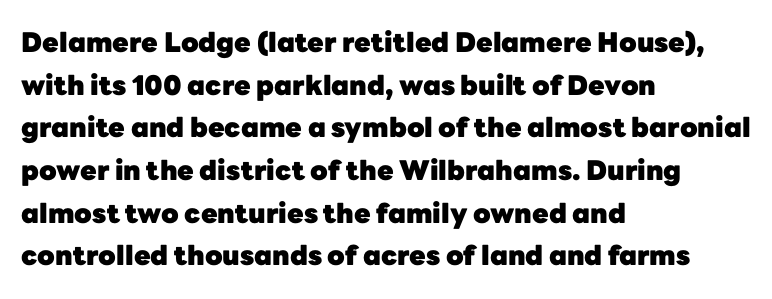
{"italic": "no", "bold": "yes", "underline": "no", "align": "left", "line_spacing": "normal", "line_spacing_ratio": 1.58, "letter_spacing": "normal", "letter_spacing_em": 0.0, "glyph_px": 27}
